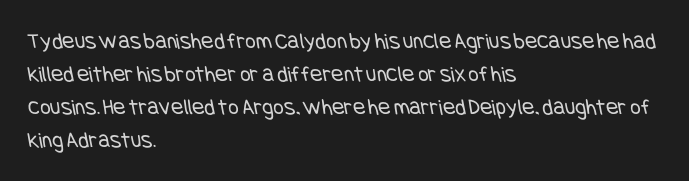
Nobody drew a line under any word here. No letter is thick-stroked: the sample isn't bold. The text block is weighted toward the left margin, trailing off unevenly rightward. Tracking value appears to be zero — textbook default spacing. These lines sit exactly where default settings would place them.
